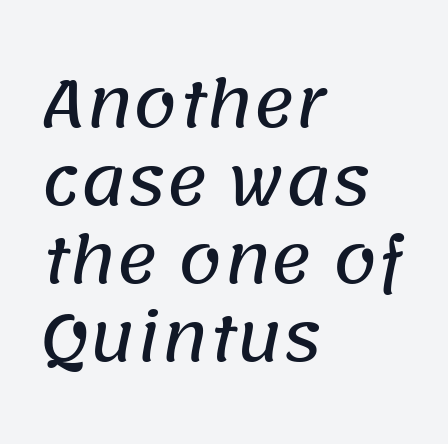
Q: Is the typeface a serif or a sans-serif typeface? A: Sans-serif.
Q: Is the text underlined? A: No.
Q: How is the paragraph aligned? A: Left-aligned.
Q: Is the spacing between letters normal or unusually wide? A: Normal.
Q: Width (condensed, normal, or wide)? A: Normal.
Q: Stroke contrast? A: Low.
Q: x-height? A: Large.
Q: Monospaced? A: No.
